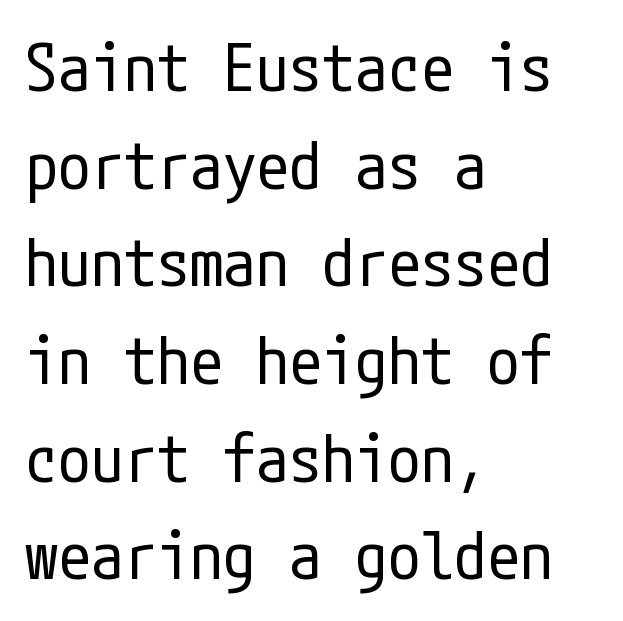
{"serif": "no", "italic": "no", "bold": "no", "weight": "regular", "width": "condensed", "stroke_contrast": "low", "x_height": "medium", "underline": "no", "align": "left", "line_spacing": "normal", "line_spacing_ratio": 1.48, "letter_spacing": "normal", "letter_spacing_em": 0.0, "glyph_px": 66}
